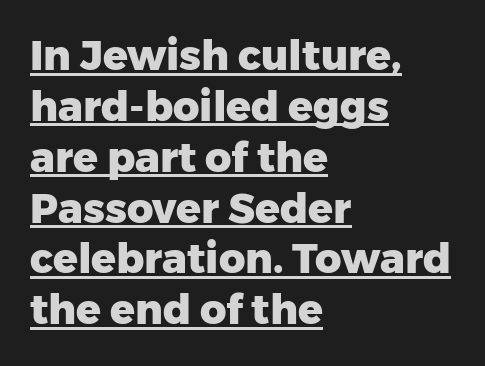
Proportional: the letters do not fall into vertical columns. Stroke thickness is high; the sample reads as a true bold. All the whitespace from short lines collects on the right. In terms of letterform style, serifs are entirely absent. This sample uses an upright cut, with every glyph sitting square on the baseline.
